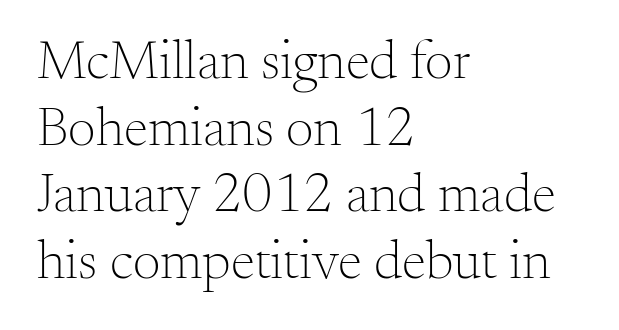
The image shows 55 px light serif type, upright; set left-aligned, line spacing 1.21x, normal letter spacing, not underlined; medium stroke contrast and a small x-height.
